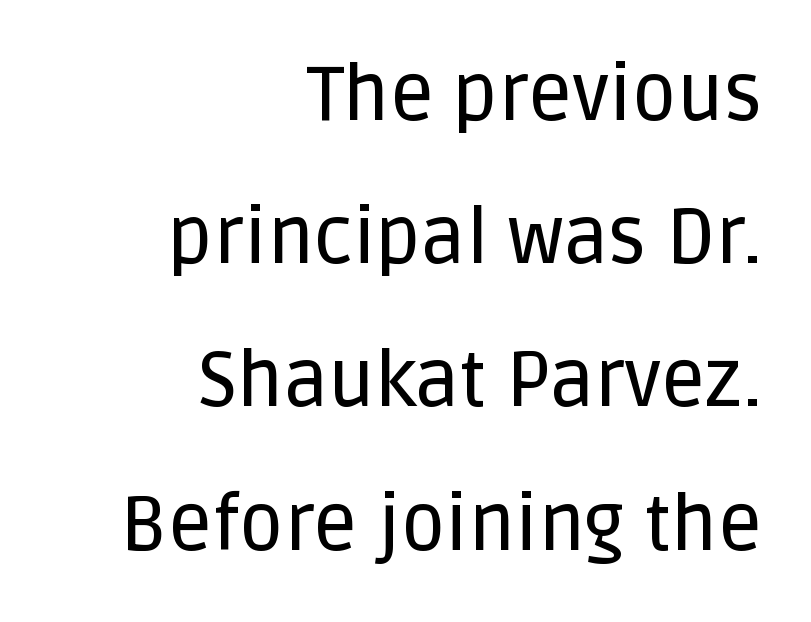
Q: Is the text italic (slanted)? A: No, it is upright.
Q: Is the typeface a serif or a sans-serif typeface? A: Sans-serif.
Q: Is the text underlined? A: No.
Q: How is the paragraph aligned? A: Right-aligned.
Q: Is the spacing between letters normal or unusually wide? A: Normal.
Q: Width (condensed, normal, or wide)? A: Normal.
Q: Stroke contrast? A: Low.
Q: x-height? A: Large.
Q: Monospaced? A: No.
